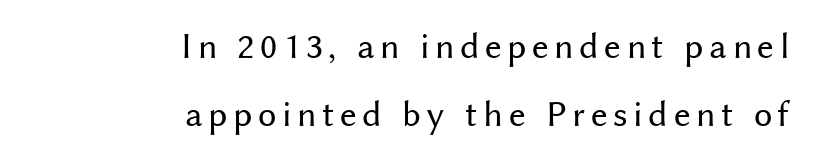
This reads as an unemphasized weight, regular at the heaviest. Teacher's note: observe the even right margin — that is flush-right alignment. Has an underline been added? It has not. The face used here is a sans, in the tradition of grotesques and geometrics.
